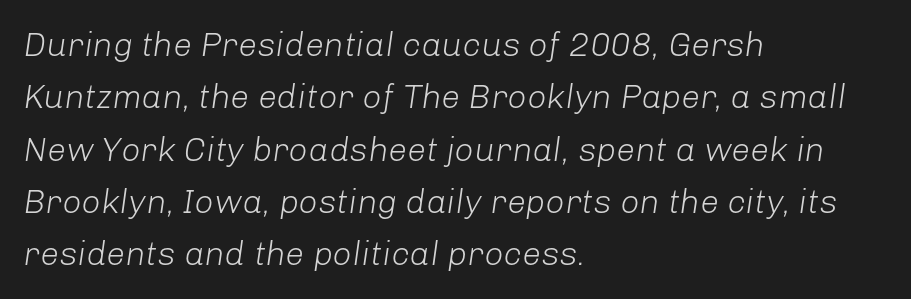
The image shows 34 px light type, italic (leaning right); set left-aligned, normal line spacing (1.54x), normal letter spacing, not underlined; low stroke contrast and a medium x-height.
